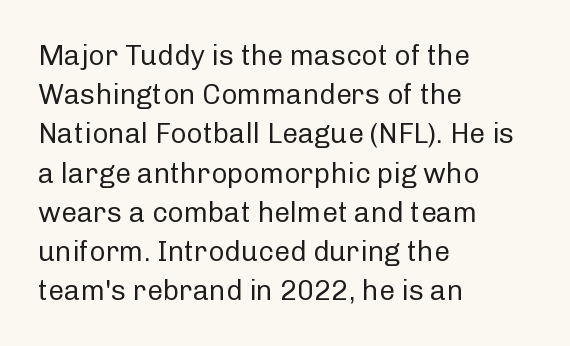
Vertically, the passage feels balanced, rows spaced as you'd expect. You can tell it's not italic because the verticals are truly vertical. This is sans-serif lettering, the kind often seen on screens and signage. Descenders are the only things crossing below the line.
